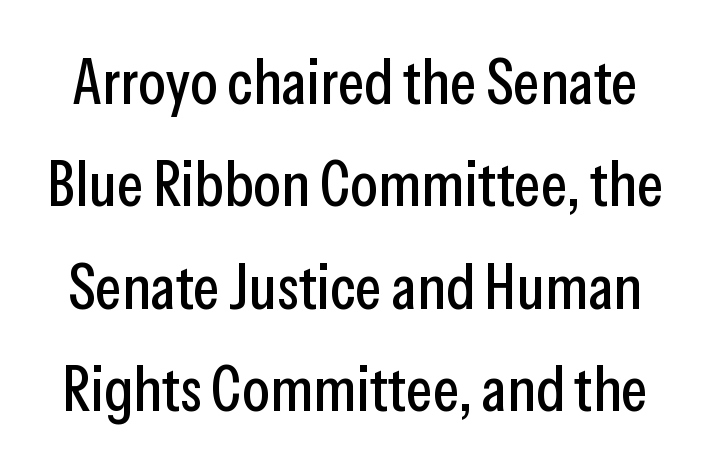
Q: Is the text italic (slanted)? A: No, it is upright.
Q: Is the typeface a serif or a sans-serif typeface? A: Sans-serif.
Q: Is the text underlined? A: No.
Q: Is the spacing between letters normal or unusually wide? A: Normal.
Q: Is the spacing between lines tight, normal or loose? A: Normal.
Q: Width (condensed, normal, or wide)? A: Condensed.
Q: Stroke contrast? A: Low.
Q: x-height? A: Medium.
Q: Monospaced? A: No.
